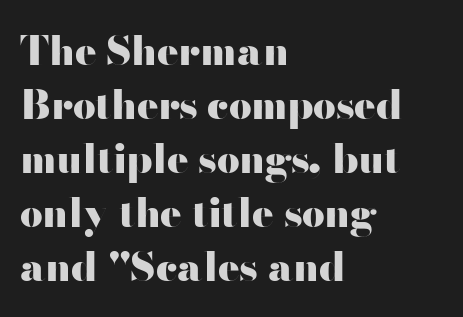
This sample is left-justified, so line endings fall wherever the words run out. Do the characters align in a grid? No, the font is proportional. Rule under the text: the space is simply empty. Weight check: bold — yes, fully.
